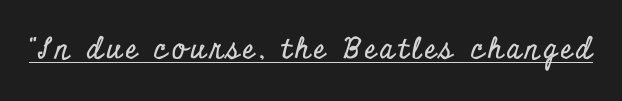
Beneath each row of characters lies a ruled line. The passage shown is typed in a proportional face where columns would drift. Serifs: yes, visible at the terminals of the letterforms.
